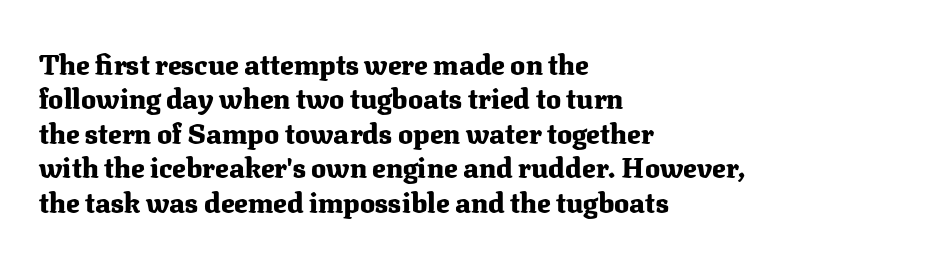
These lines are set flush left with a ragged right edge. In terms of letterform style, serifs are clearly present. Designer's note — italics off, roman on. The glyphs have the mass of a bold cut.
